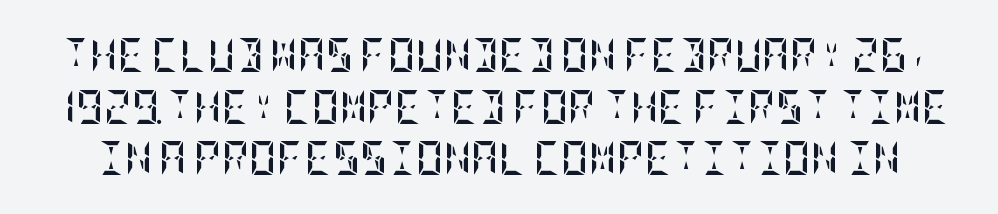
{"italic": "no", "bold": "yes", "weight": "semibold", "width": "condensed", "stroke_contrast": "low", "x_height": "large", "underline": "no", "line_spacing": "normal", "line_spacing_ratio": 1.52, "letter_spacing": "normal", "letter_spacing_em": 0.0, "glyph_px": 34}
